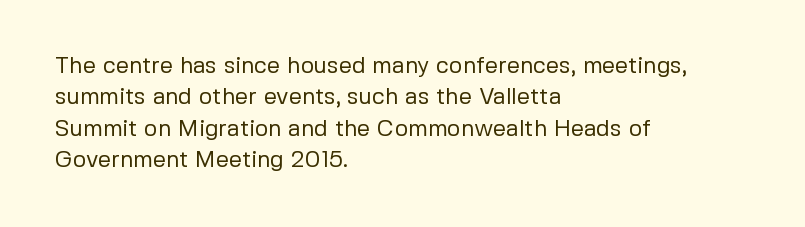
{"italic": "no", "bold": "no", "underline": "no", "align": "left", "line_spacing": "normal", "line_spacing_ratio": 1.36, "letter_spacing": "normal", "letter_spacing_em": 0.0, "glyph_px": 23}
